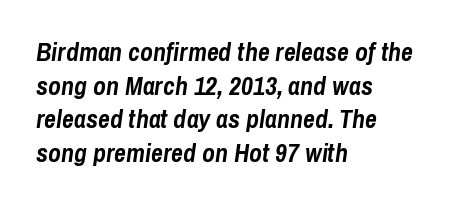
Q: Is the text bold? A: Yes.
Q: Is the text italic (slanted)? A: Yes, it leans right by about 8 degrees.
Q: Is the text underlined? A: No.
Q: How is the paragraph aligned? A: Left-aligned.
Q: Is the spacing between letters normal or unusually wide? A: Normal.
Q: Is the spacing between lines tight, normal or loose? A: Normal.
